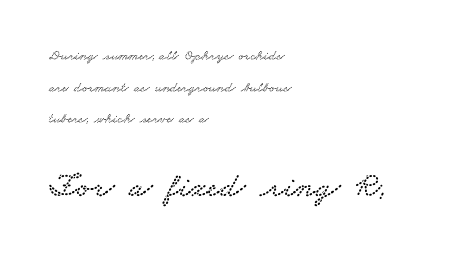
The image shows 35 px wide type; set left-aligned, loose line spacing (2.26x), normal letter spacing, not underlined; the second (bottom) block is 2.5x larger; low stroke contrast and a small x-height.
